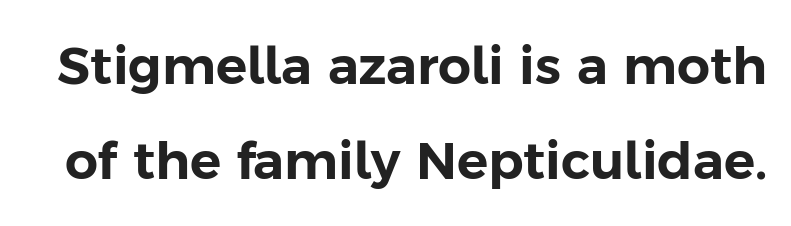
The image shows 52 px sans-serif type, upright; set line spacing 1.82x, normal letter spacing, not underlined; low stroke contrast and a medium x-height.
